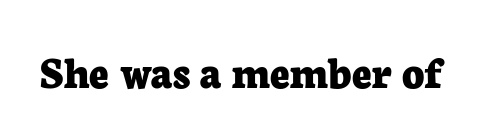
Q: Is the text bold? A: Yes.
Q: Is the text italic (slanted)? A: No, it is upright.
Q: Is the typeface a serif or a sans-serif typeface? A: Serif.
Q: Is the text underlined? A: No.
Q: Is the spacing between letters normal or unusually wide? A: Normal.
Q: Width (condensed, normal, or wide)? A: Normal.
Q: Stroke contrast? A: Low.
Q: x-height? A: Medium.
Q: Monospaced? A: No.
